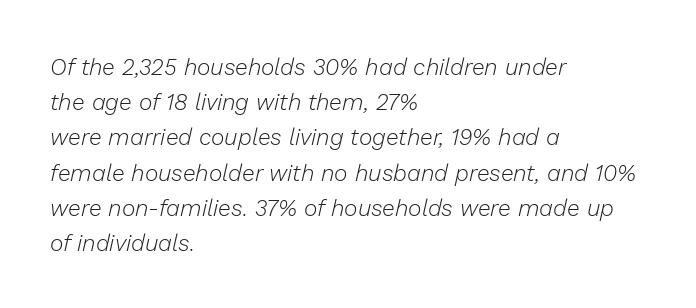
Q: Is the text bold? A: No.
Q: Is the text italic (slanted)? A: Yes, it leans right by about 13 degrees.
Q: Is the text underlined? A: No.
Q: How is the paragraph aligned? A: Left-aligned.
Q: Is the spacing between letters normal or unusually wide? A: Normal.
Q: Is the spacing between lines tight, normal or loose? A: Normal.
